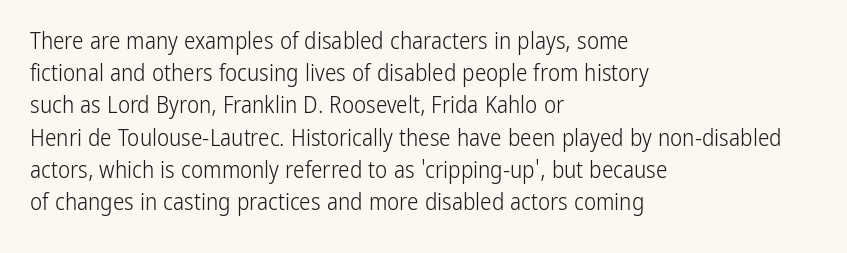
Regarding leading, the lines here are spaced in the standard way. The setting favours the left margin, as ordinary paragraphs usually do. The typeface has the unassuming heft of standard copy or less. The tracking reads as untouched default to a designer's eye. Type without underlining. Vertical strokes here are truly vertical.
